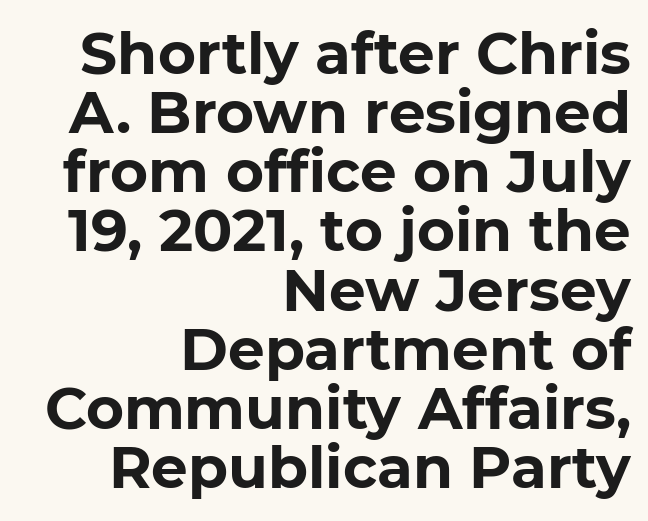
The image shows 58 px bold sans-serif type, upright; set right-aligned, tight line spacing (1.02x), normal letter spacing, not underlined; low stroke contrast and a medium x-height.
